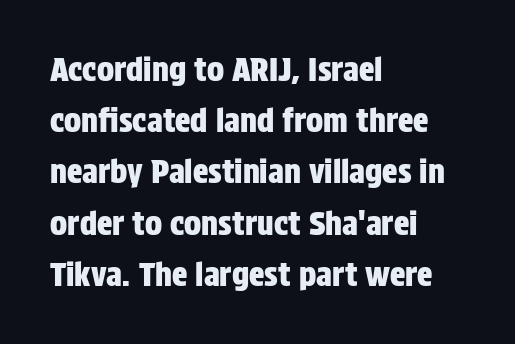
{"serif": "no", "italic": "no", "width": "condensed", "stroke_contrast": "low", "x_height": "large", "monospaced": "no", "underline": "no", "align": "left", "line_spacing": "normal", "line_spacing_ratio": 1.6, "letter_spacing": "normal", "letter_spacing_em": 0.0, "glyph_px": 32}
